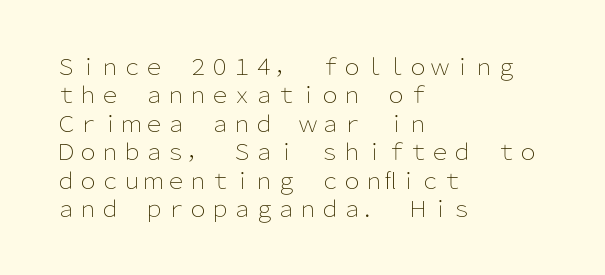
The image shows 22 px text type, upright; set left-aligned, normal line spacing (1.29x), normal letter spacing, not underlined.
